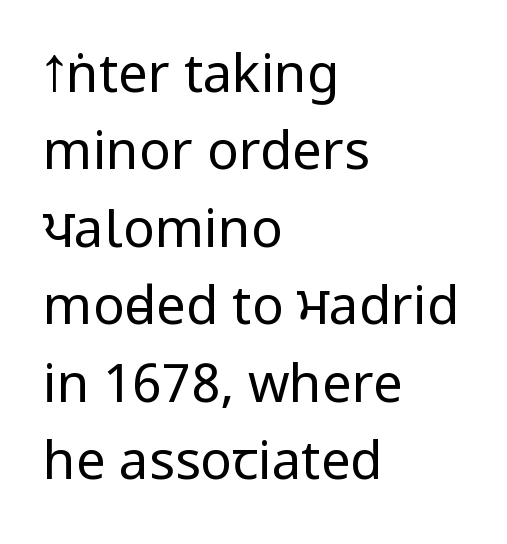
What's the leading like? Ordinary, nothing unusual. The gaps between neighbouring characters are ordinary and unremarkable. Summary of weight: not heavy and not bold. Letters rest on an invisible, unmarked baseline.
